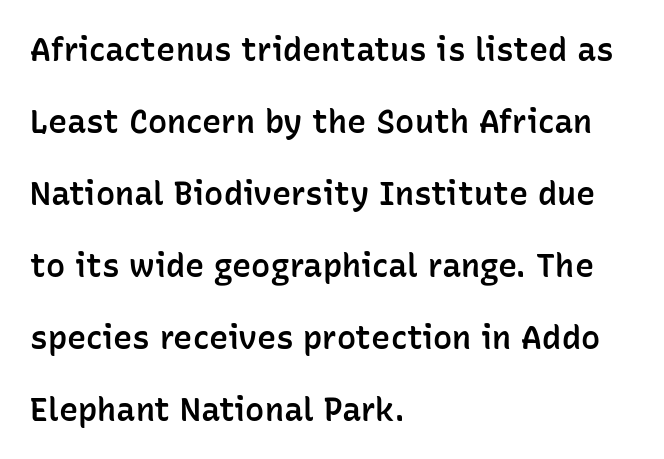
A typesetter would label this face a sans. The setting favours the left margin, as ordinary paragraphs usually do. Students, this is semibold: more ink than regular, less than bold. The letters stand upright; this is a roman face. You could call the tracking neutral — neither tight nor loose. The line-height multiplier appears high, well above default.
